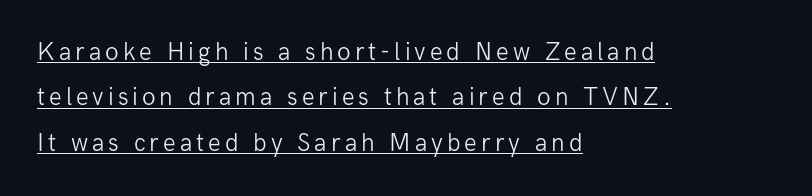
{"italic": "no", "bold": "no", "underline": "yes", "align": "left", "line_spacing_ratio": 1.82, "glyph_px": 25}
